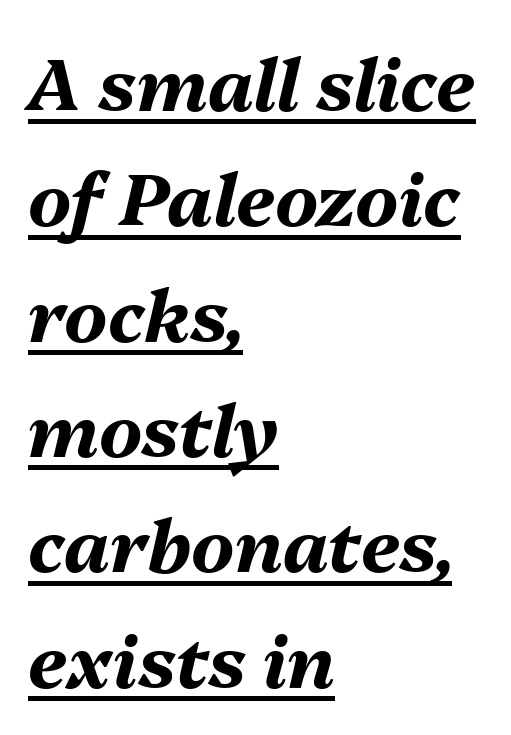
Does the leading feel generous? No, just average. The face used here has a pronounced slope to its letters. Is the type bold? Yes — the strokes are clearly thick and heavy. Note the varied advance widths — an 'i' is clearly narrower than an 'm'. Characters follow at the spacing the type designer built in. The glyphs are accompanied by a horizontal stroke just below them.
